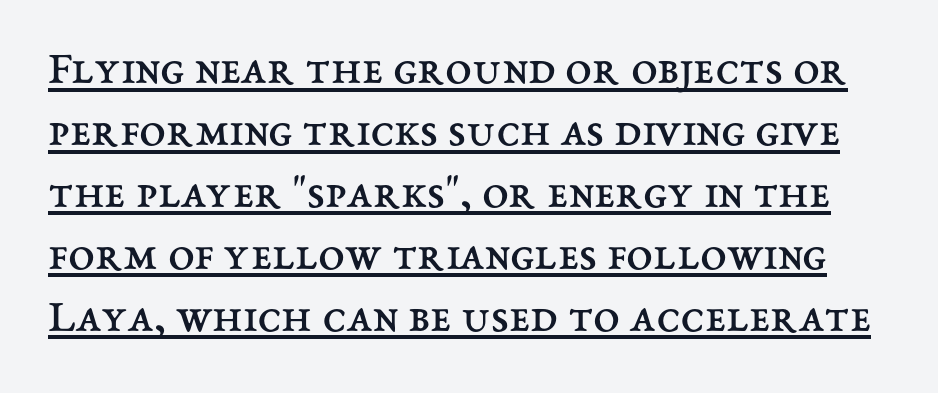
{"italic": "no", "bold": "no", "weight": "regular", "width": "normal", "stroke_contrast": "medium", "x_height": "medium", "monospaced": "no", "underline": "yes", "line_spacing": "normal", "line_spacing_ratio": 1.29, "letter_spacing": "normal", "letter_spacing_em": 0.0, "glyph_px": 48}
